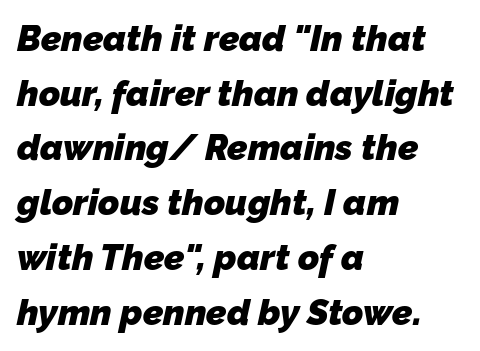
Q: Is the text bold? A: Yes.
Q: Is the typeface a serif or a sans-serif typeface? A: Sans-serif.
Q: Is the text underlined? A: No.
Q: How is the paragraph aligned? A: Left-aligned.
Q: Is the spacing between letters normal or unusually wide? A: Normal.
Q: Is the spacing between lines tight, normal or loose? A: Normal.
Q: Width (condensed, normal, or wide)? A: Normal.
Q: Stroke contrast? A: Low.
Q: x-height? A: Medium.
Q: Monospaced? A: No.
